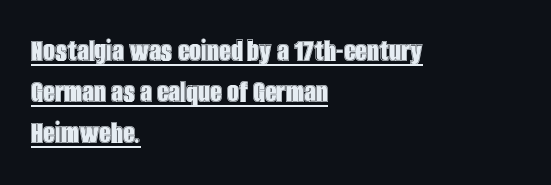
Q: Is the text italic (slanted)? A: No, it is upright.
Q: Is the text underlined? A: Yes.
Q: How is the paragraph aligned? A: Left-aligned.
Q: Is the spacing between letters normal or unusually wide? A: Normal.
Q: Is the spacing between lines tight, normal or loose? A: Normal.
Q: Width (condensed, normal, or wide)? A: Condensed.
Q: x-height? A: Large.
Q: Monospaced? A: No.
